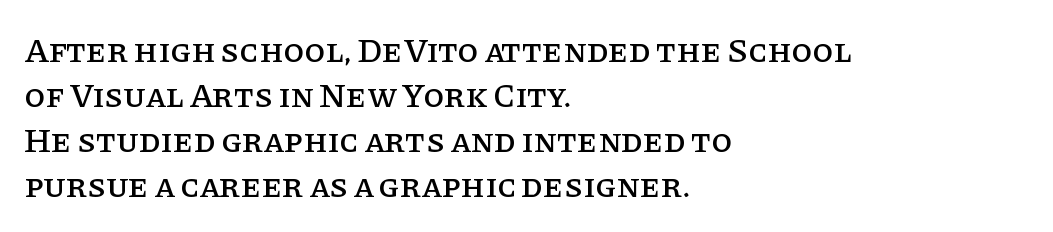
Q: Is the text italic (slanted)? A: No, it is upright.
Q: Is the typeface a serif or a sans-serif typeface? A: Serif.
Q: Is the text underlined? A: No.
Q: How is the paragraph aligned? A: Left-aligned.
Q: Is the spacing between letters normal or unusually wide? A: Normal.
Q: Is the spacing between lines tight, normal or loose? A: Normal.
Q: Width (condensed, normal, or wide)? A: Normal.
Q: Stroke contrast? A: Low.
Q: x-height? A: Large.
Q: Monospaced? A: No.
